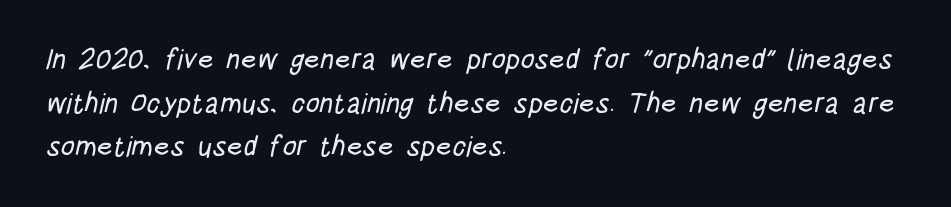
The image shows 28 px condensed sans-serif type; set left-aligned, normal line spacing (1.56x), normal letter spacing, not underlined; low stroke contrast and a large x-height.
